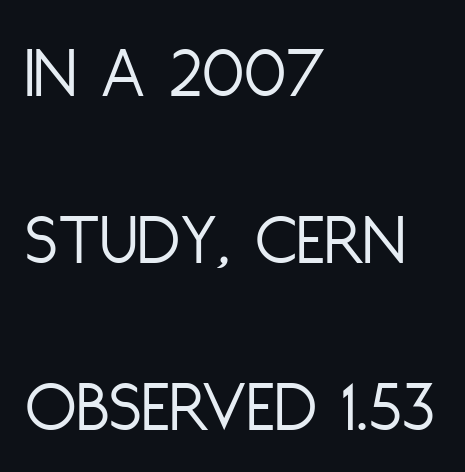
{"serif": "no", "italic": "no", "bold": "no", "weight": "light", "width": "condensed", "stroke_contrast": "low", "x_height": "large", "monospaced": "no", "underline": "no", "align": "left", "line_spacing": "loose", "line_spacing_ratio": 2.23, "letter_spacing": "normal", "letter_spacing_em": 0.0, "glyph_px": 75}
